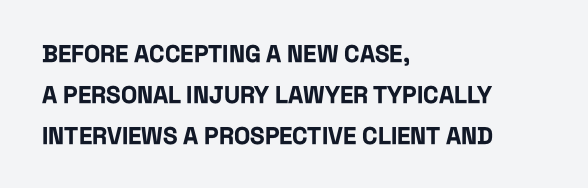
{"italic": "no", "bold": "yes", "underline": "no", "align": "left", "line_spacing": "normal", "line_spacing_ratio": 1.7, "letter_spacing": "normal", "letter_spacing_em": 0.0, "glyph_px": 24}
